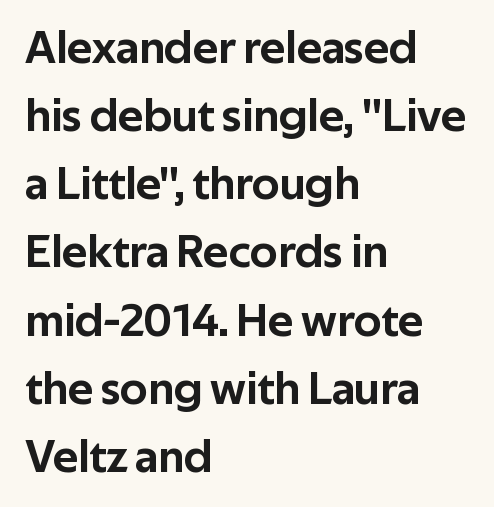
Q: Is the text italic (slanted)? A: No, it is upright.
Q: Is the typeface a serif or a sans-serif typeface? A: Sans-serif.
Q: Is the text underlined? A: No.
Q: How is the paragraph aligned? A: Left-aligned.
Q: Is the spacing between letters normal or unusually wide? A: Normal.
Q: Is the spacing between lines tight, normal or loose? A: Normal.
Q: Width (condensed, normal, or wide)? A: Normal.
Q: Stroke contrast? A: Low.
Q: x-height? A: Medium.
Q: Monospaced? A: No.
